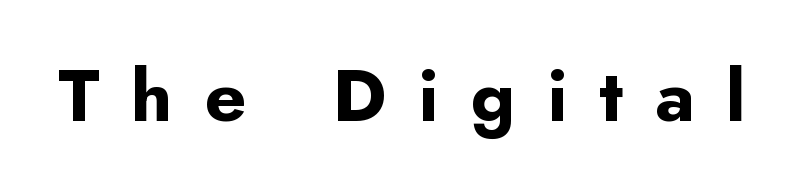
The image shows 73 px bold sans-serif type, upright; set unusually wide letter spacing (+0.44 em), not underlined; low stroke contrast and a small x-height.
